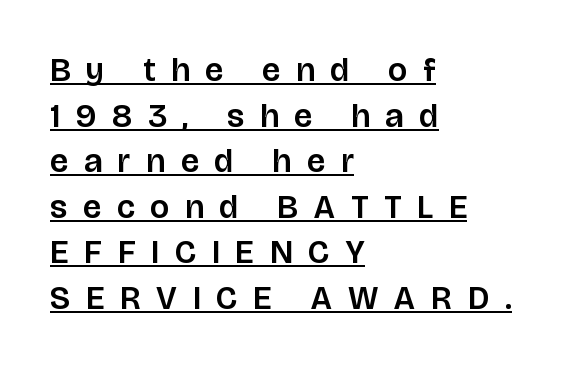
The image shows 33 px sans-serif type, upright; set left-aligned, normal line spacing (1.38x), unusually wide letter spacing (+0.48 em), underlined; low stroke contrast and a large x-height.
